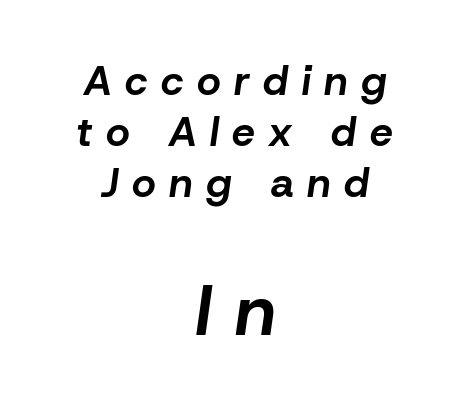
{"italic": "yes", "lean": "right", "slant_degrees": 8, "bold": "yes", "weight": "bold", "width": "normal", "stroke_contrast": "low", "x_height": "medium", "monospaced": "no", "underline": "no", "align": "center", "line_spacing_ratio": 1.24, "letter_spacing": "wide", "letter_spacing_em": 0.33, "larger_block": "second", "size_ratio": 1.73, "glyph_px": 71}
